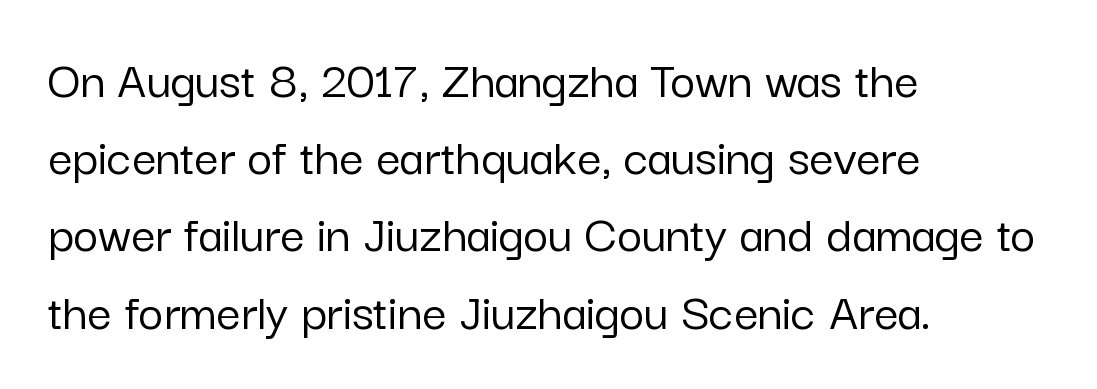
Q: Is the text italic (slanted)? A: No, it is upright.
Q: Is the typeface a serif or a sans-serif typeface? A: Sans-serif.
Q: Is the text underlined? A: No.
Q: How is the paragraph aligned? A: Left-aligned.
Q: Is the spacing between letters normal or unusually wide? A: Normal.
Q: Is the spacing between lines tight, normal or loose? A: Normal.
Q: Width (condensed, normal, or wide)? A: Normal.
Q: Stroke contrast? A: Low.
Q: x-height? A: Medium.
Q: Monospaced? A: No.
